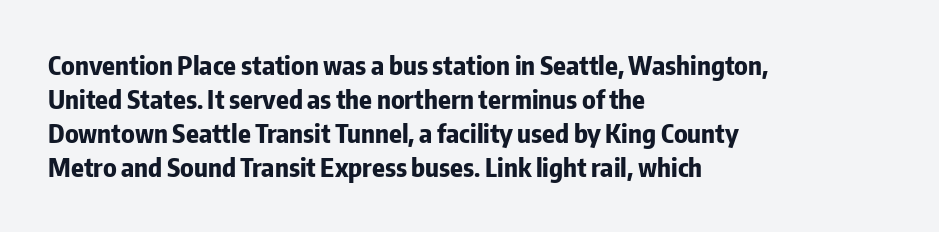
{"italic": "no", "bold": "yes", "underline": "no", "align": "left", "line_spacing": "normal", "line_spacing_ratio": 1.31, "letter_spacing": "normal", "letter_spacing_em": 0.0, "glyph_px": 26}
